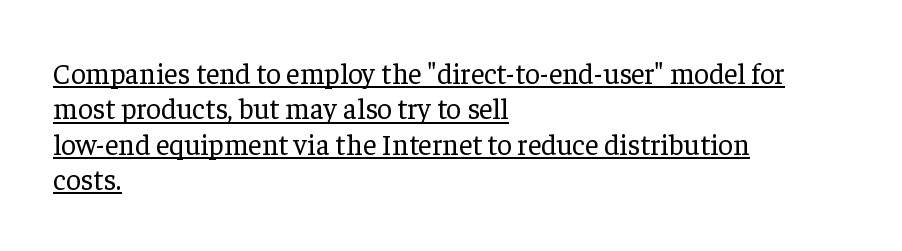
Proportional: the letters do not fall into vertical columns. A typesetter would label this face a serif. Is this a heavy cut? Hardly; it is regular or lighter. The face used here appears with an underline applied. The specimen reads as upright at a glance.
